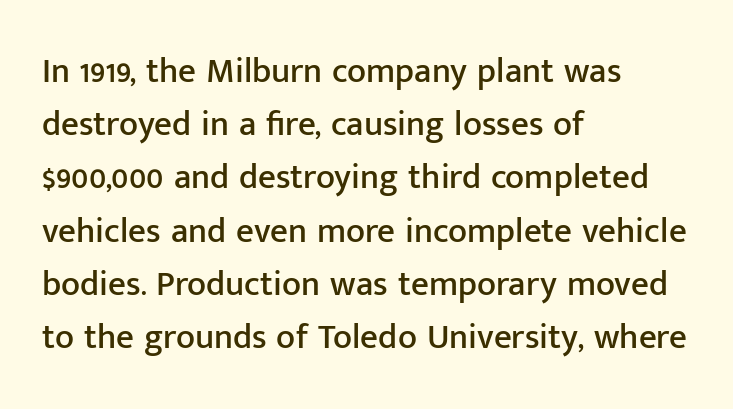
{"serif": "no", "italic": "no", "width": "normal", "stroke_contrast": "low", "x_height": "medium", "monospaced": "no", "underline": "no", "align": "left", "line_spacing": "normal", "line_spacing_ratio": 1.52, "letter_spacing": "normal", "letter_spacing_em": 0.0, "glyph_px": 35}
